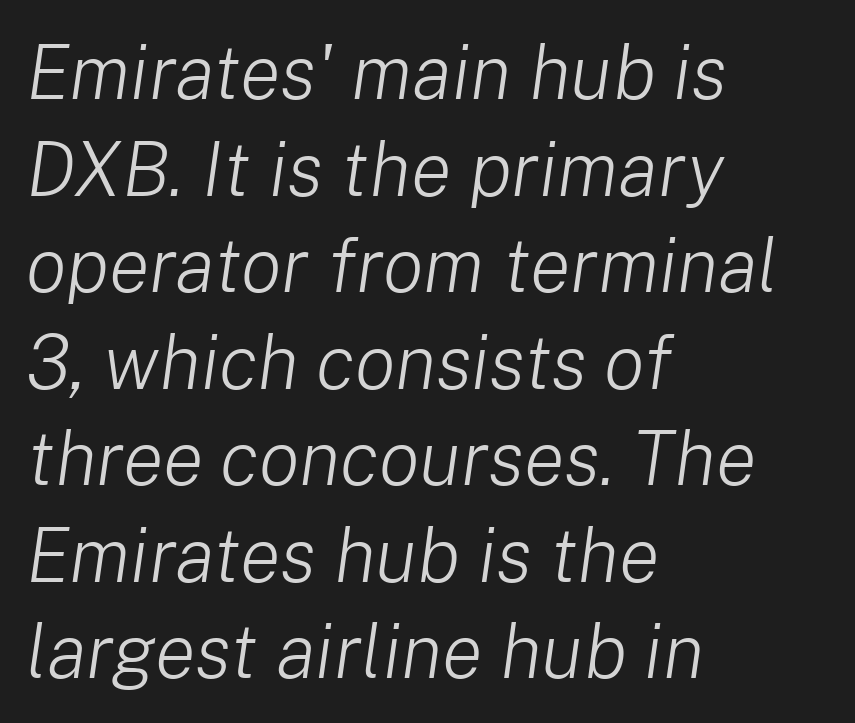
The image shows 76 px light type, italic (leaning right); set left-aligned, normal line spacing (1.27x), normal letter spacing, not underlined; low stroke contrast and a medium x-height.
